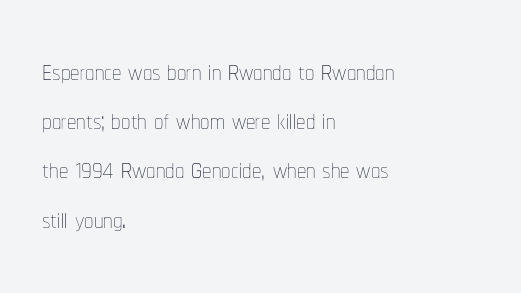
{"italic": "no", "bold": "no", "weight": "thin", "width": "condensed", "stroke_contrast": "low", "x_height": "medium", "monospaced": "no", "underline": "no", "align": "left", "line_spacing": "normal", "line_spacing_ratio": 1.33, "letter_spacing": "normal", "letter_spacing_em": 0.0, "glyph_px": 37}
